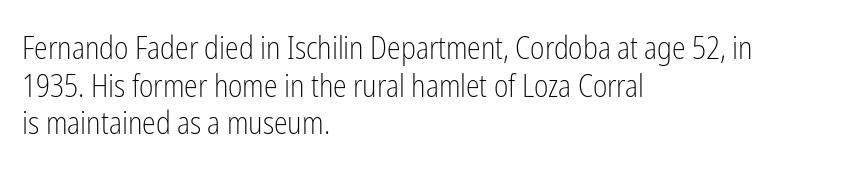
{"serif": "no", "italic": "no", "bold": "no", "weight": "light", "width": "condensed", "stroke_contrast": "low", "x_height": "medium", "monospaced": "no", "underline": "no", "align": "left", "line_spacing_ratio": 1.21, "letter_spacing": "normal", "letter_spacing_em": 0.0, "glyph_px": 31}
